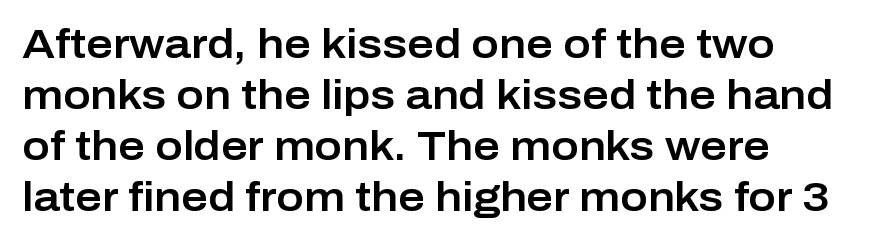
Q: Is the text italic (slanted)? A: No, it is upright.
Q: Is the typeface a serif or a sans-serif typeface? A: Sans-serif.
Q: Is the text underlined? A: No.
Q: How is the paragraph aligned? A: Left-aligned.
Q: Is the spacing between letters normal or unusually wide? A: Normal.
Q: Width (condensed, normal, or wide)? A: Normal.
Q: Stroke contrast? A: Low.
Q: x-height? A: Medium.
Q: Monospaced? A: No.
